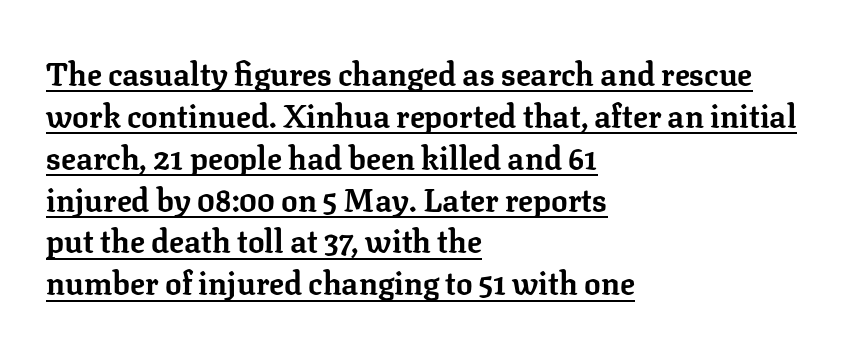
{"serif": "yes", "italic": "no", "bold": "yes", "weight": "bold", "width": "normal", "stroke_contrast": "low", "x_height": "medium", "monospaced": "no", "underline": "yes", "align": "left", "line_spacing": "normal", "line_spacing_ratio": 1.35, "letter_spacing": "normal", "letter_spacing_em": 0.0, "glyph_px": 31}
